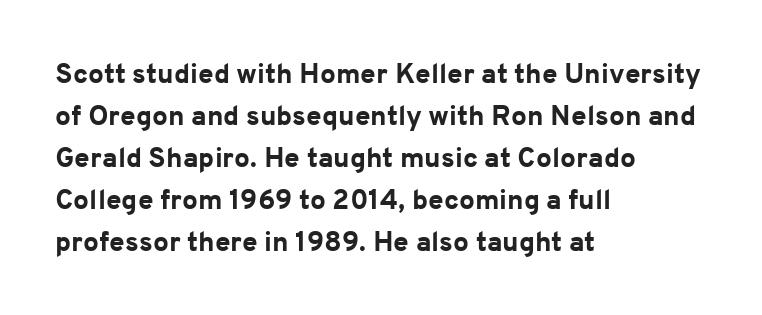
{"serif": "no", "italic": "no", "bold": "yes", "weight": "bold", "width": "normal", "stroke_contrast": "low", "x_height": "medium", "monospaced": "no", "underline": "no", "align": "left", "line_spacing": "normal", "line_spacing_ratio": 1.5, "letter_spacing": "normal", "letter_spacing_em": 0.0, "glyph_px": 28}
